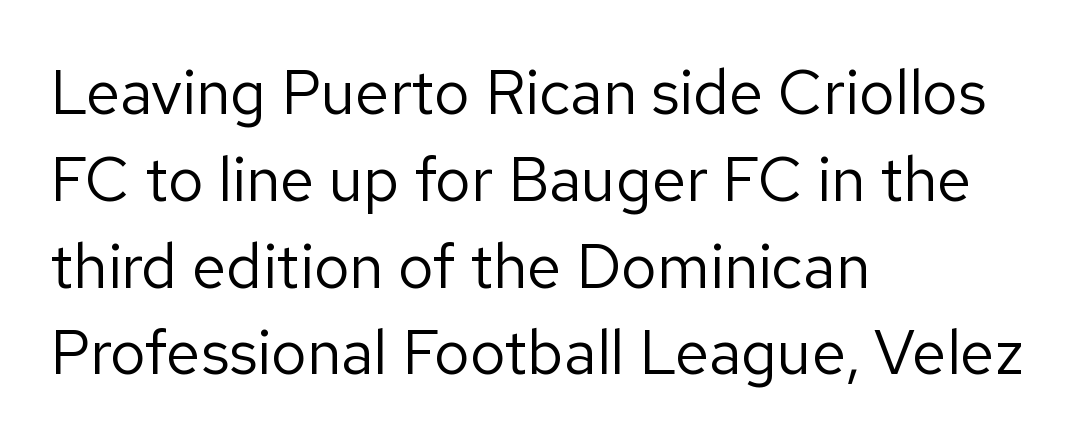
If you drew a ruler down the left edge, every line would touch it. A sans-serif font was chosen for this passage. The passage shown is not bold in any degree. Descender tails drop into unmarked territory. Each letter keeps its own natural width here, so spacing adapts to shape. Upright lettering throughout.
